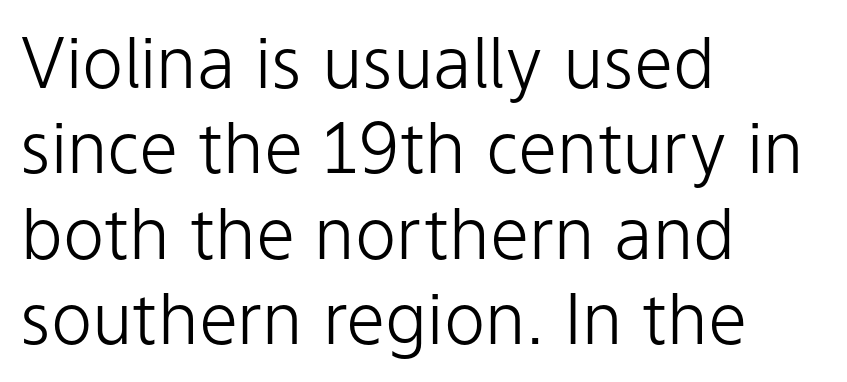
The image shows 70 px light sans-serif type, upright; set left-aligned, line spacing 1.22x, normal letter spacing, not underlined; low stroke contrast and a medium x-height.
